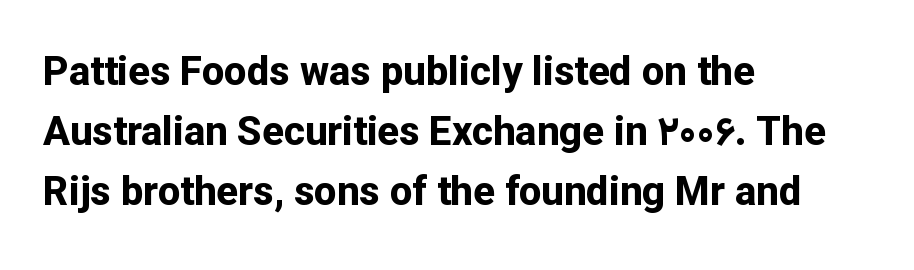
Q: Is the text bold? A: Yes.
Q: Is the text italic (slanted)? A: No, it is upright.
Q: Is the typeface a serif or a sans-serif typeface? A: Sans-serif.
Q: Is the text underlined? A: No.
Q: How is the paragraph aligned? A: Left-aligned.
Q: Is the spacing between letters normal or unusually wide? A: Normal.
Q: Is the spacing between lines tight, normal or loose? A: Normal.
Q: Width (condensed, normal, or wide)? A: Normal.
Q: Stroke contrast? A: Low.
Q: x-height? A: Medium.
Q: Monospaced? A: No.
